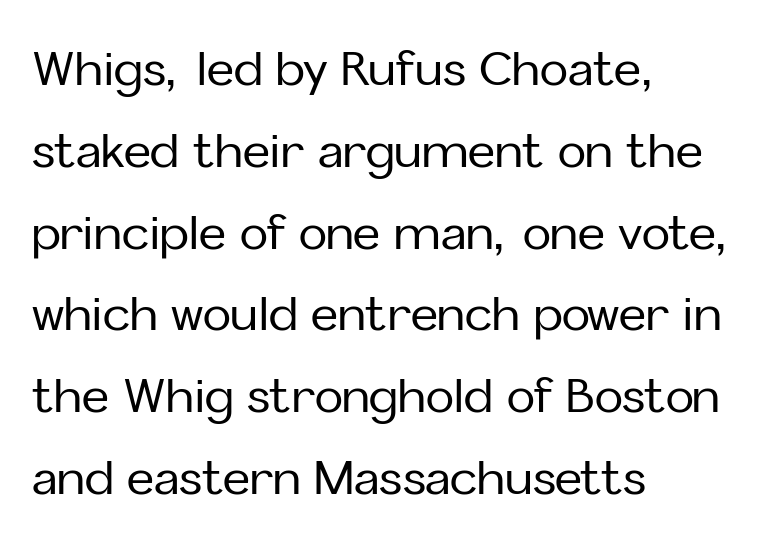
{"serif": "no", "italic": "no", "width": "normal", "stroke_contrast": "low", "x_height": "medium", "monospaced": "no", "underline": "no", "align": "left", "line_spacing_ratio": 1.74, "letter_spacing": "normal", "letter_spacing_em": 0.0, "glyph_px": 47}
